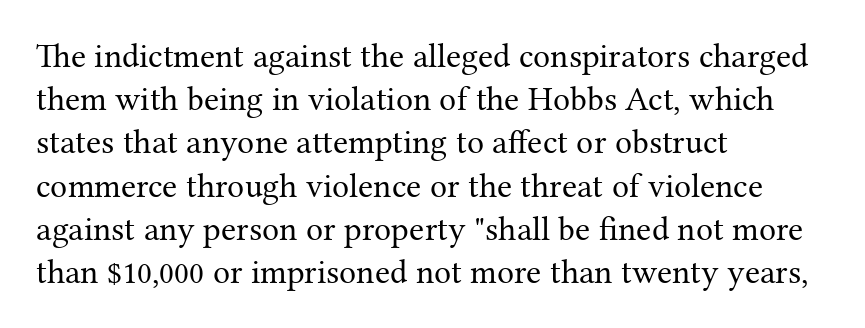
{"serif": "yes", "italic": "no", "bold": "no", "weight": "regular", "width": "normal", "stroke_contrast": "medium", "x_height": "medium", "monospaced": "no", "underline": "no", "align": "left", "line_spacing": "normal", "line_spacing_ratio": 1.27, "letter_spacing": "normal", "letter_spacing_em": 0.0, "glyph_px": 34}
